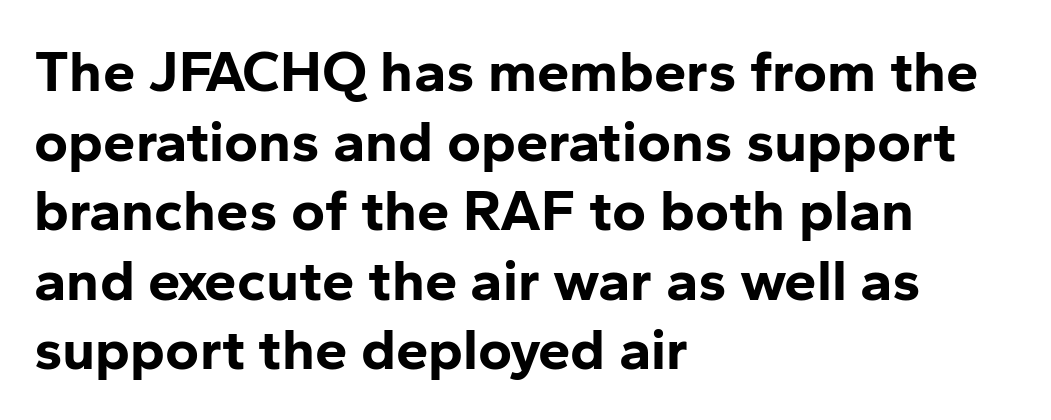
The font family rendered here belongs to the sans-serif group. Honestly, there is no underline to notice here at all. Here the glyphs are tracked normally, forming tight word shapes. These lines are set flush left with a ragged right edge. The specimen reads as upright at a glance.
